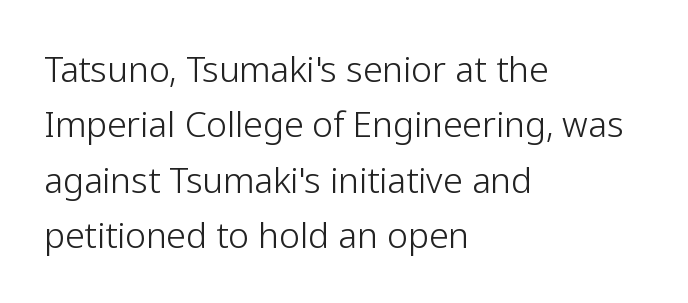
Q: Is the text bold? A: No.
Q: Is the text italic (slanted)? A: No, it is upright.
Q: Is the typeface a serif or a sans-serif typeface? A: Sans-serif.
Q: Is the text underlined? A: No.
Q: How is the paragraph aligned? A: Left-aligned.
Q: Is the spacing between letters normal or unusually wide? A: Normal.
Q: Is the spacing between lines tight, normal or loose? A: Normal.
Q: Width (condensed, normal, or wide)? A: Normal.
Q: Stroke contrast? A: Low.
Q: x-height? A: Medium.
Q: Monospaced? A: No.
